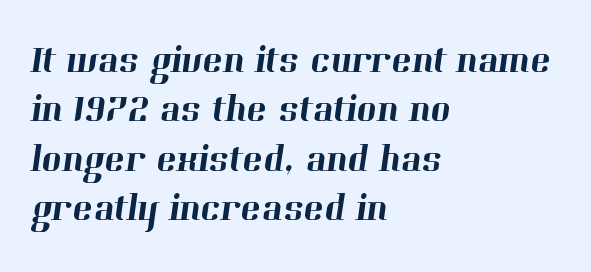
The image shows 38 px serif type; set left-aligned, normal line spacing (1.3x), normal letter spacing, not underlined; high stroke contrast and a medium x-height.
